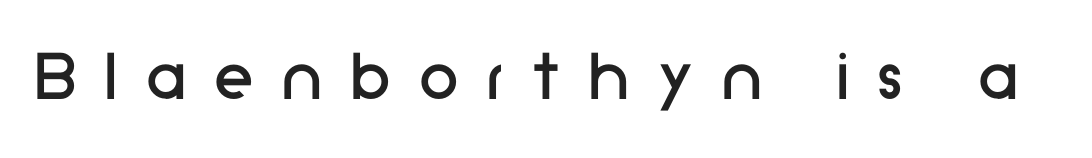
Beneath every word, the page is bare. Italic: no, the glyphs are upright roman. Each letter keeps its own natural width here, so spacing adapts to shape. No heavy texture on the line: the type isn't bold. Typographically, this falls in the sans-serif category.
